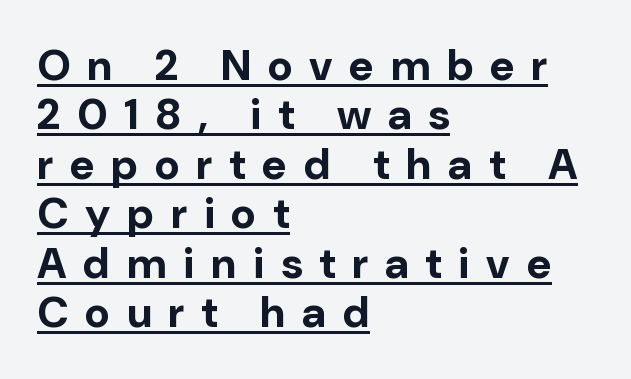
{"serif": "no", "italic": "no", "bold": "yes", "weight": "bold", "width": "normal", "stroke_contrast": "low", "x_height": "medium", "monospaced": "no", "underline": "yes", "align": "left", "line_spacing": "tight", "line_spacing_ratio": 1.15, "letter_spacing": "wide", "letter_spacing_em": 0.39, "glyph_px": 43}
